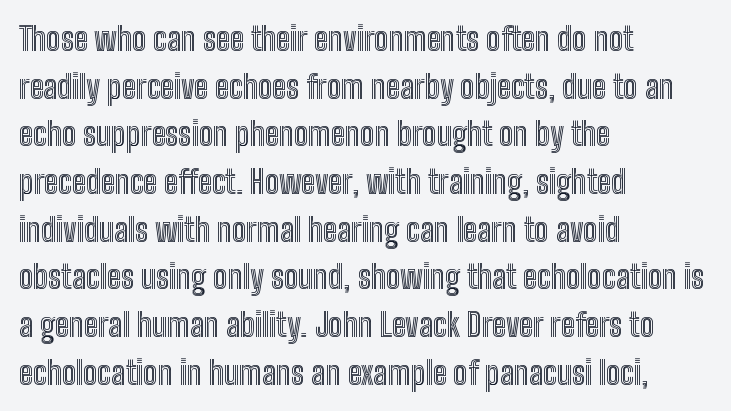
{"italic": "no", "width": "condensed", "x_height": "medium", "monospaced": "no", "underline": "no", "align": "left", "line_spacing": "normal", "line_spacing_ratio": 1.49, "letter_spacing": "normal", "letter_spacing_em": 0.0, "glyph_px": 32}
